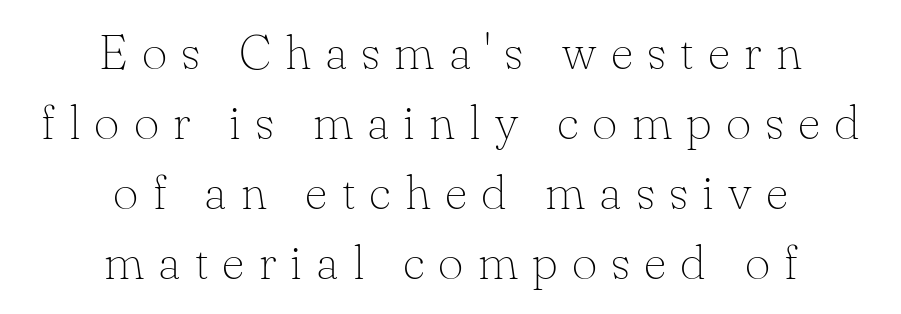
Q: Is the text bold? A: No.
Q: Is the text italic (slanted)? A: No, it is upright.
Q: Is the typeface a serif or a sans-serif typeface? A: Serif.
Q: Is the text underlined? A: No.
Q: How is the paragraph aligned? A: Centered.
Q: Is the spacing between letters normal or unusually wide? A: Unusually wide.
Q: Is the spacing between lines tight, normal or loose? A: Normal.
Q: Width (condensed, normal, or wide)? A: Normal.
Q: Stroke contrast? A: Low.
Q: x-height? A: Small.
Q: Monospaced? A: No.
